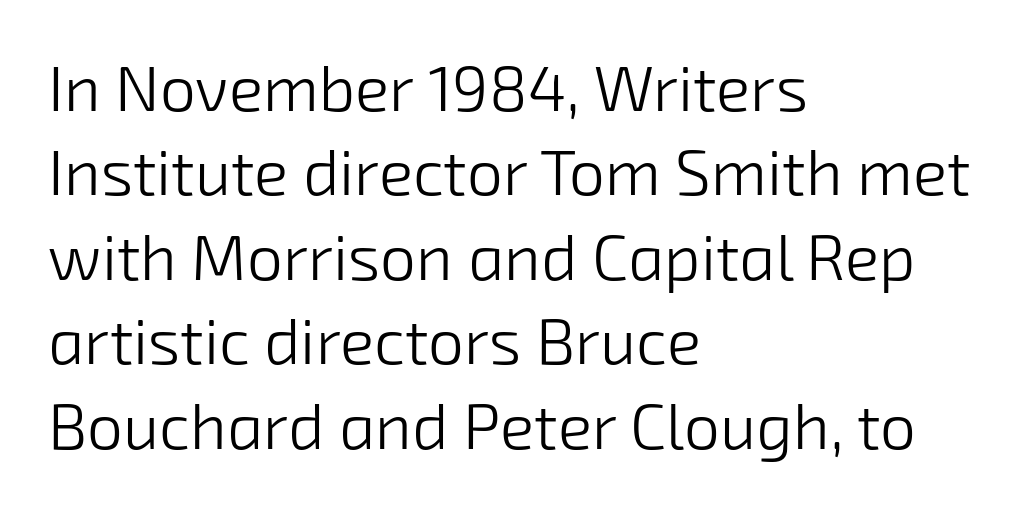
Students, note that the glyphs here touch the page at normal intervals. The lines in this sample share a left origin and differ only in where they stop. Classification — sans serif. You could not count columns in this text — the font is proportionally spaced. Plain, unruled lines of type.
